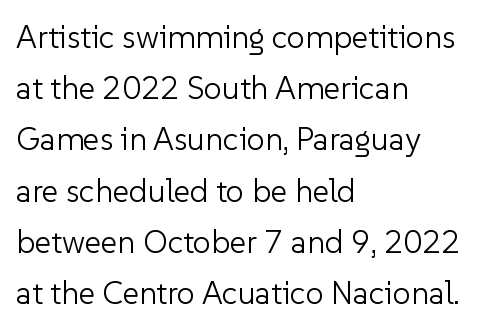
The image shows 32 px light sans-serif type, upright; set left-aligned, normal line spacing (1.6x), normal letter spacing, not underlined; low stroke contrast and a medium x-height.
